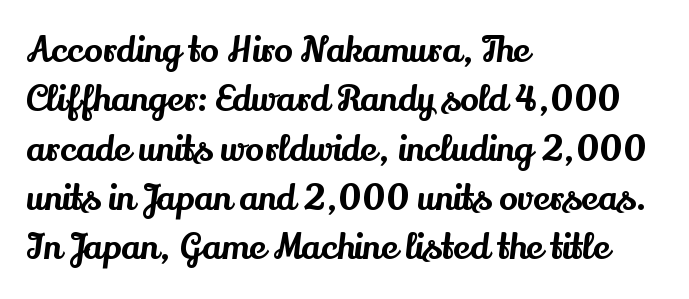
Serif or sans? Serif — the stroke terminals have little feet. Students, note that the glyphs here touch the page at normal intervals. In terms of leading, this rendering sits right in the middle.
